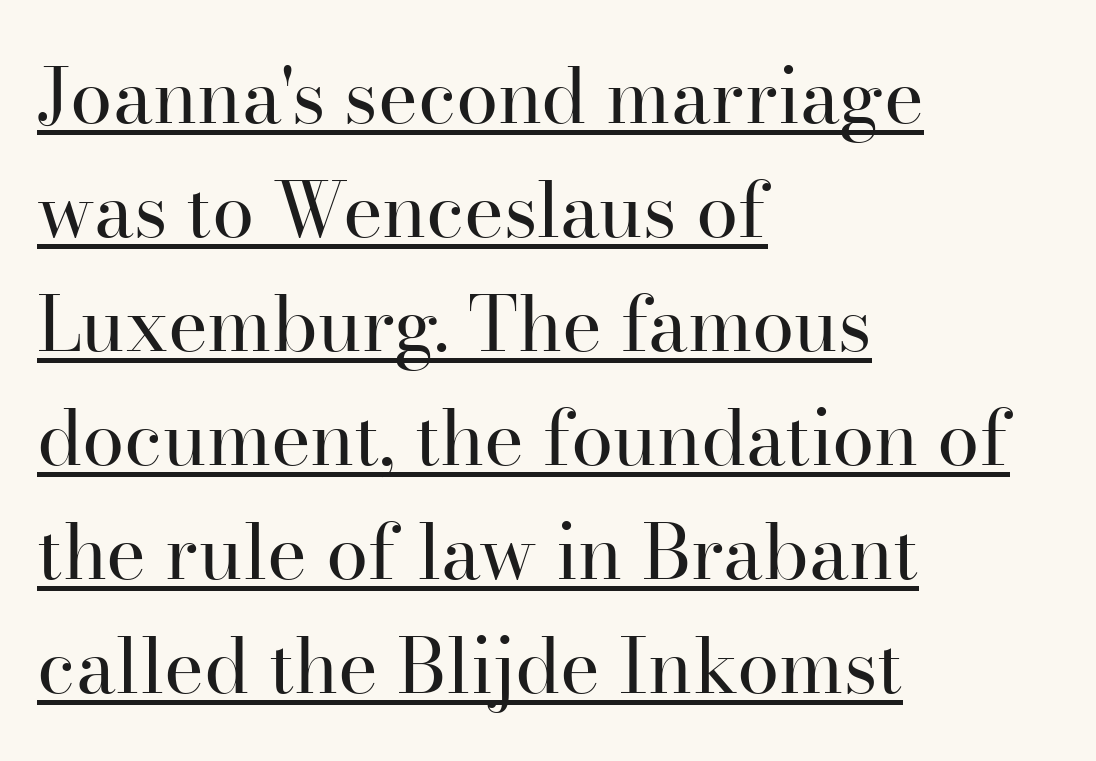
The face used here is seriffed, in the tradition of book romans. If you drew a ruler down the left edge, every line would touch it. Think of a printed novel: that variable character pitch is what you see here. This is underlined copy, the kind a proofreader might mark for attention. The block of text has a typical density, with ordinary space between rows.
